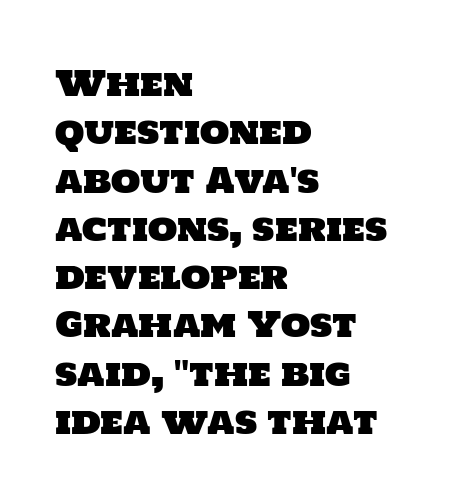
Just letters on the line, the space beneath them empty. Does the type have serifs? No, each stem ends abruptly. Character widths vary here, with narrow letters taking less room than wide ones. Vertical spacing — default. Every row of glyphs begins at an identical x-position on the left. Nothing unusual about the tracking: characters are spaced as the font intends.
